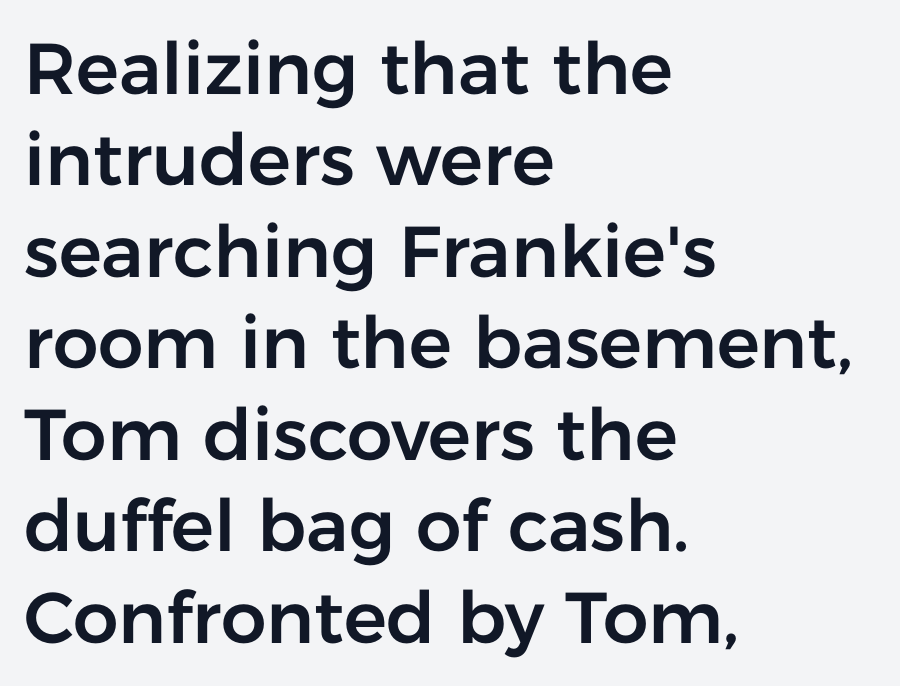
Q: Is the text italic (slanted)? A: No, it is upright.
Q: Is the typeface a serif or a sans-serif typeface? A: Sans-serif.
Q: Is the text underlined? A: No.
Q: How is the paragraph aligned? A: Left-aligned.
Q: Is the spacing between letters normal or unusually wide? A: Normal.
Q: Is the spacing between lines tight, normal or loose? A: Normal.
Q: Width (condensed, normal, or wide)? A: Normal.
Q: Stroke contrast? A: Low.
Q: x-height? A: Medium.
Q: Monospaced? A: No.
